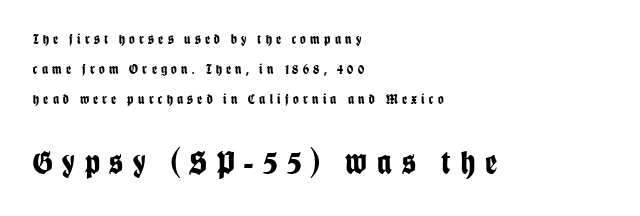
{"serif": "no", "italic": "no", "bold": "yes", "weight": "bold", "width": "condensed", "stroke_contrast": "low", "x_height": "large", "monospaced": "no", "underline": "no", "align": "left", "line_spacing": "loose", "line_spacing_ratio": 2.13, "letter_spacing": "wide", "letter_spacing_em": 0.31, "larger_block": "second", "size_ratio": 2.36, "glyph_px": 33}
